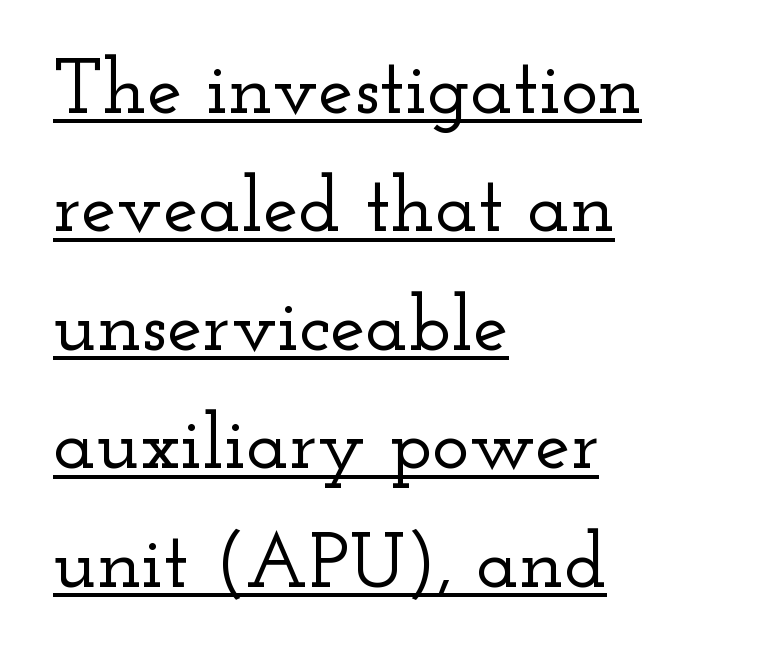
Q: Is the text italic (slanted)? A: No, it is upright.
Q: Is the typeface a serif or a sans-serif typeface? A: Serif.
Q: Is the text underlined? A: Yes.
Q: How is the paragraph aligned? A: Left-aligned.
Q: Is the spacing between letters normal or unusually wide? A: Normal.
Q: Is the spacing between lines tight, normal or loose? A: Normal.
Q: Width (condensed, normal, or wide)? A: Wide.
Q: Stroke contrast? A: Low.
Q: x-height? A: Small.
Q: Monospaced? A: No.
